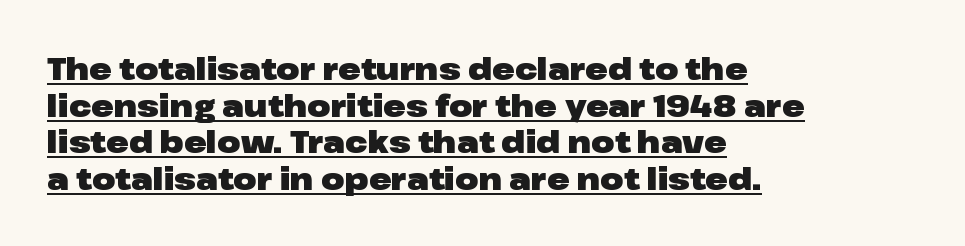
{"serif": "no", "italic": "no", "bold": "yes", "weight": "heavy", "width": "wide", "stroke_contrast": "low", "x_height": "medium", "monospaced": "no", "underline": "yes", "align": "left", "line_spacing_ratio": 1.22, "letter_spacing": "normal", "letter_spacing_em": 0.0, "glyph_px": 30}
